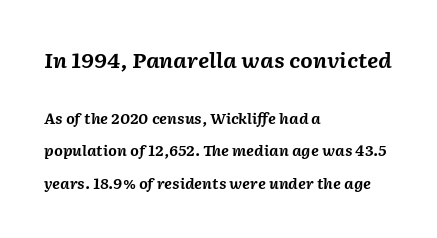
The image shows 20 px bold type, italic (leaning right); set left-aligned, loose line spacing (2.33x), normal letter spacing, not underlined; the first (top) block is 1.43x larger.
